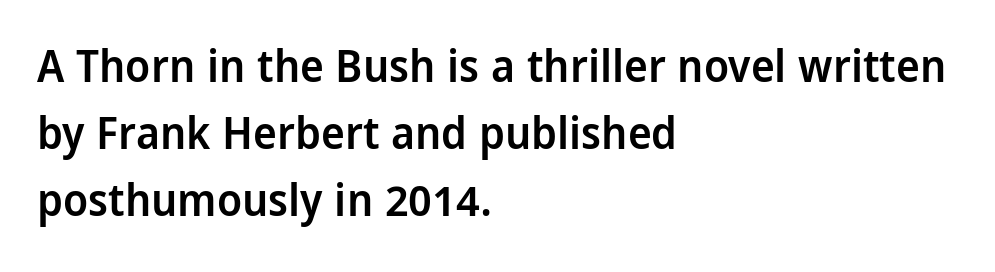
A sans-serif font was chosen for this passage. Any mark beneath the type? The region is blank. You could not count columns in this text — the font is proportionally spaced. Style check: upright. Short and long lines alike share a common starting point at left.
